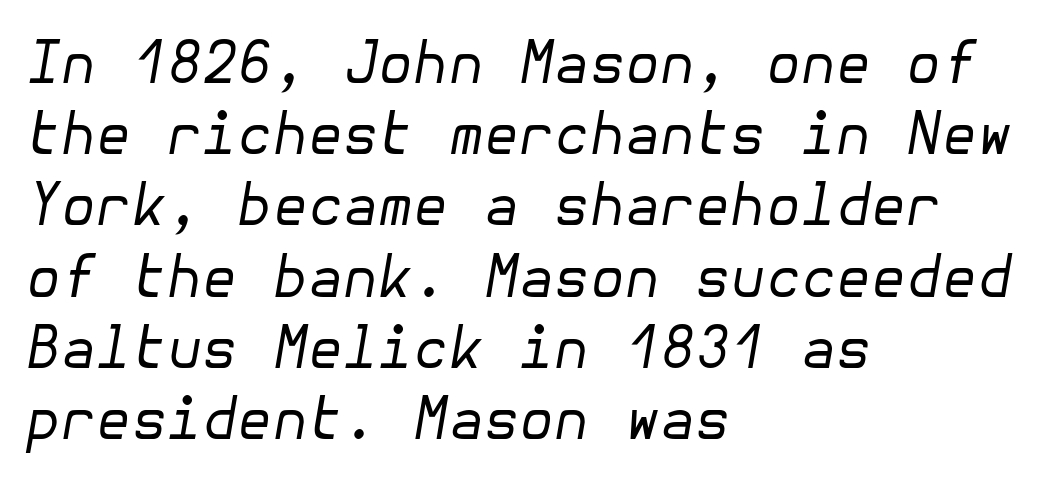
Q: Is the text bold? A: No.
Q: Is the text italic (slanted)? A: Yes, it leans right by about 10 degrees.
Q: Is the text underlined? A: No.
Q: How is the paragraph aligned? A: Left-aligned.
Q: Is the spacing between letters normal or unusually wide? A: Normal.
Q: Is the spacing between lines tight, normal or loose? A: Normal.
Q: Width (condensed, normal, or wide)? A: Normal.
Q: Stroke contrast? A: Low.
Q: x-height? A: Medium.
